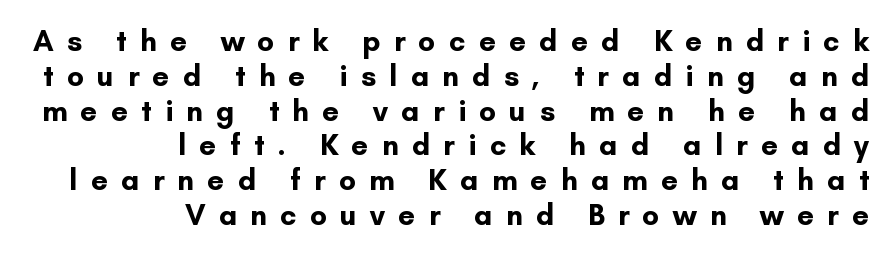
The lettering stays uniformly vertical, giving the passage a roman look. No word sits above an underline. Font category for this specimen: sans-serif. The rag falls on the left side of this text block. Between one letter and the next there's a generous, obvious gap.
